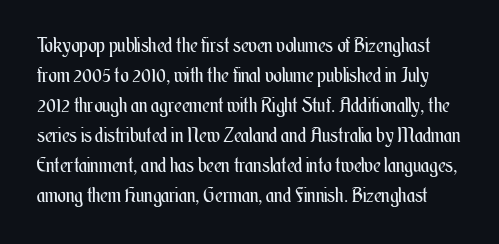
Q: Is the text bold? A: No.
Q: Is the text italic (slanted)? A: No, it is upright.
Q: Is the text underlined? A: No.
Q: Is the spacing between letters normal or unusually wide? A: Normal.
Q: Is the spacing between lines tight, normal or loose? A: Normal.
